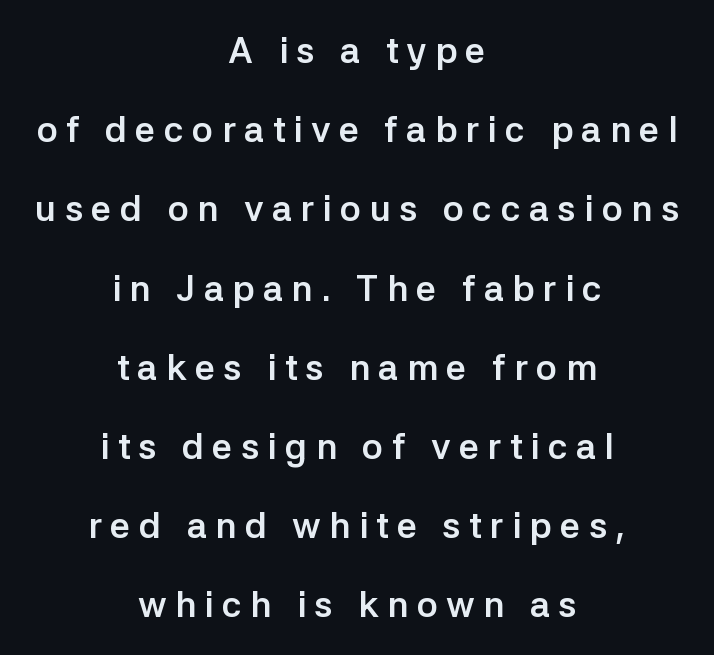
The image shows 36 px semibold sans-serif type, upright; set centered, loose line spacing (2.2x), unusually wide letter spacing (+0.23 em), not underlined; low stroke contrast and a medium x-height.
